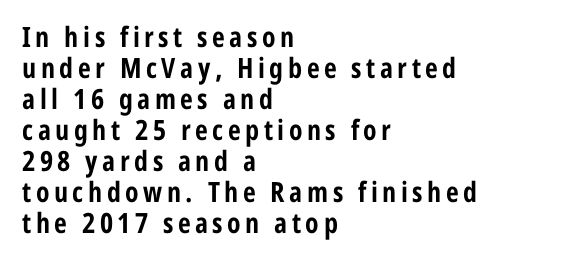
The image shows 28 px bold, condensed sans-serif type, upright; set left-aligned, tight line spacing (1.11x), not underlined; low stroke contrast and a medium x-height.
